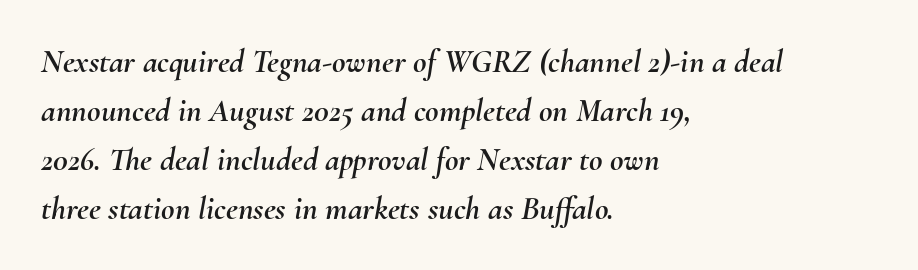
Q: Is the text italic (slanted)? A: Yes, it leans right by about 10 degrees.
Q: Is the text underlined? A: No.
Q: How is the paragraph aligned? A: Left-aligned.
Q: Is the spacing between letters normal or unusually wide? A: Normal.
Q: Is the spacing between lines tight, normal or loose? A: Normal.
Q: Width (condensed, normal, or wide)? A: Normal.
Q: Stroke contrast? A: Medium.
Q: x-height? A: Small.
Q: Monospaced? A: No.
